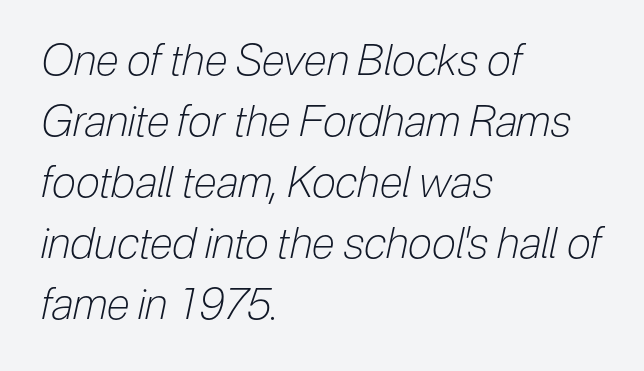
Successive baselines arrive at the customary interval. Compared with typical body copy, the letter spacing here is the same. This is oblique type, the kind used for emphasis or titles. Character widths vary here, with narrow letters taking less room than wide ones. The lines in this sample share a left origin and differ only in where they stop.
